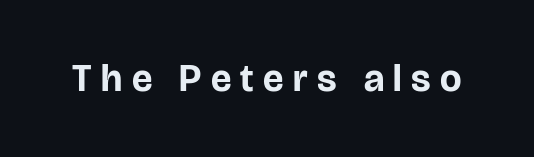
{"serif": "no", "italic": "no", "bold": "yes", "weight": "bold", "width": "normal", "stroke_contrast": "low", "x_height": "large", "monospaced": "no", "underline": "no", "letter_spacing": "wide", "letter_spacing_em": 0.25, "glyph_px": 38}
